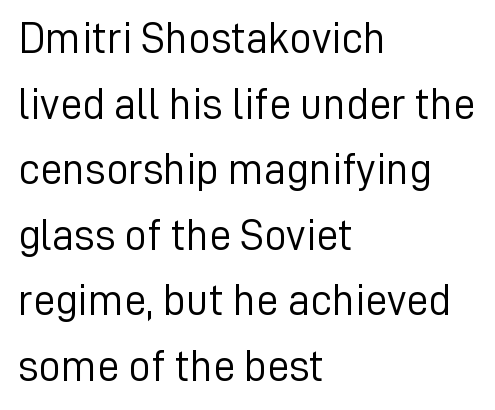
This is roman type, the default non-slanted kind. The letters advance in unequal steps, a hallmark of proportional type. Layout note: lines flush left. The designer went with a sans here, leaving each stem footless. Descenders hang freely into open space.
